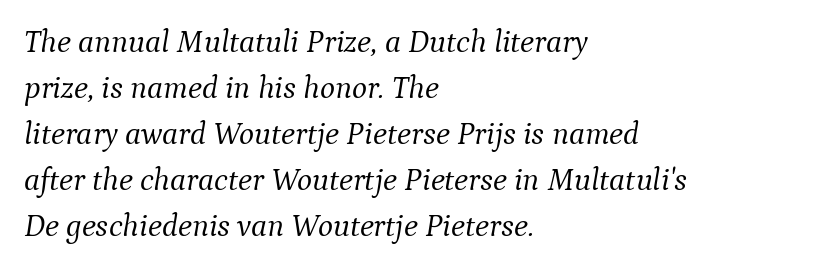
{"serif": "yes", "italic": "yes", "lean": "right", "slant_degrees": 9, "bold": "no", "weight": "light", "width": "normal", "stroke_contrast": "medium", "x_height": "medium", "monospaced": "no", "underline": "no", "align": "left", "line_spacing": "normal", "line_spacing_ratio": 1.44, "letter_spacing": "normal", "letter_spacing_em": 0.0, "glyph_px": 32}
